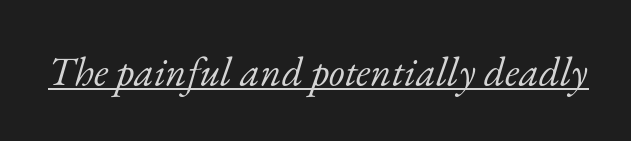
Q: Is the text bold? A: No.
Q: Is the text italic (slanted)? A: Yes, it leans right by about 17 degrees.
Q: Is the typeface a serif or a sans-serif typeface? A: Serif.
Q: Is the text underlined? A: Yes.
Q: Is the spacing between letters normal or unusually wide? A: Normal.
Q: Width (condensed, normal, or wide)? A: Normal.
Q: Stroke contrast? A: Low.
Q: x-height? A: Small.
Q: Monospaced? A: No.
